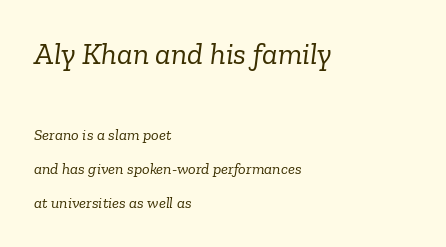
{"serif": "yes", "italic": "yes", "lean": "right", "slant_degrees": 6, "bold": "no", "weight": "light", "width": "normal", "stroke_contrast": "low", "x_height": "medium", "monospaced": "no", "underline": "no", "align": "left", "line_spacing": "loose", "line_spacing_ratio": 2.11, "letter_spacing": "normal", "letter_spacing_em": 0.0, "larger_block": "first", "size_ratio": 1.94, "glyph_px": 31}
